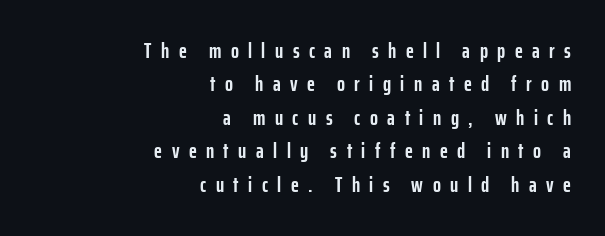
{"italic": "no", "bold": "yes", "underline": "no", "align": "right", "line_spacing": "normal", "line_spacing_ratio": 1.59, "letter_spacing": "wide", "letter_spacing_em": 0.45, "glyph_px": 21}
